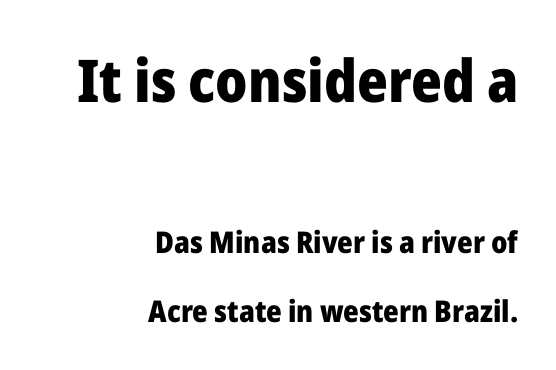
Compare the two chunks: the upper has the greater cap height. This sample trades compactness for vertical openness between lines. The words here are not underlined. Chunky letters — that's bold for sure. Reading down the block, your eye finds every line finishing at a fixed right position.
